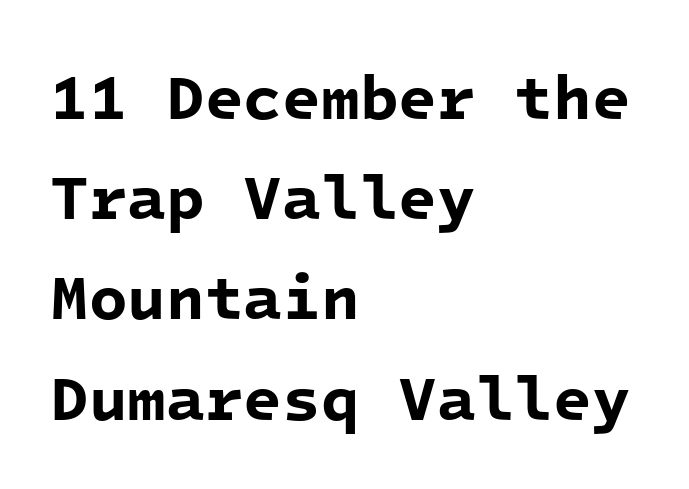
{"serif": "no", "bold": "yes", "weight": "bold", "width": "normal", "stroke_contrast": "low", "x_height": "medium", "monospaced": "yes", "underline": "no", "align": "left", "line_spacing": "normal", "line_spacing_ratio": 1.59, "letter_spacing": "normal", "letter_spacing_em": 0.0, "glyph_px": 63}
